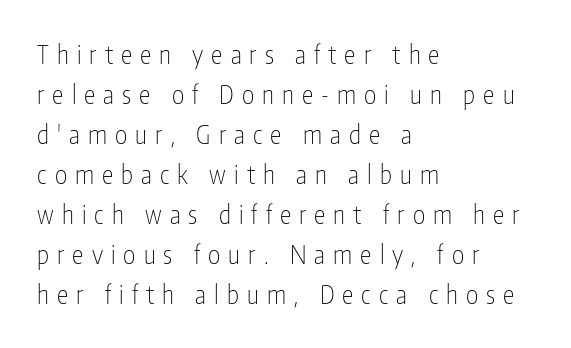
{"italic": "no", "bold": "no", "underline": "no", "align": "left", "line_spacing": "normal", "line_spacing_ratio": 1.54, "letter_spacing": "wide", "letter_spacing_em": 0.31, "glyph_px": 26}
